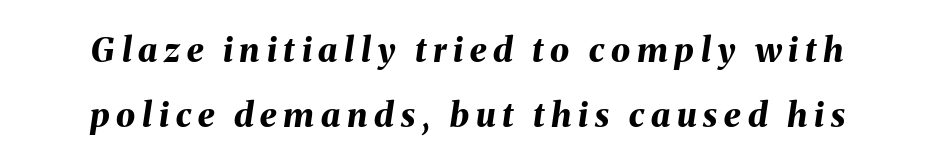
The image shows 34 px bold type, italic (leaning right); set loose line spacing (1.92x), unusually wide letter spacing (+0.2 em), not underlined; medium stroke contrast and a medium x-height.
